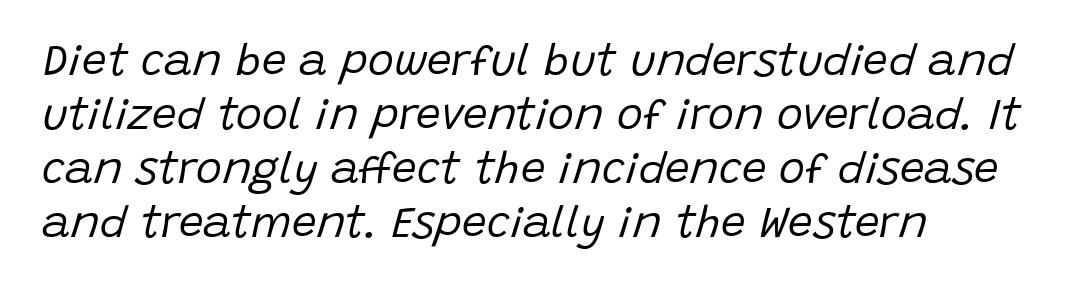
Caption: face not bold, strokes unweighted. What stands out about the letter spacing? Nothing — it is the standard amount. Posture: slanted. Each line starts at the same left margin while the right side varies. The rendering uses natural spacing where letterforms have individual widths. The space directly below the letters is spotless.
